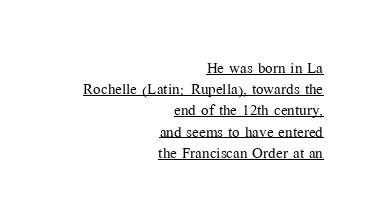
{"italic": "no", "bold": "no", "underline": "yes", "align": "right", "line_spacing": "tight", "line_spacing_ratio": 1.06, "letter_spacing": "normal", "letter_spacing_em": 0.0, "glyph_px": 20}
